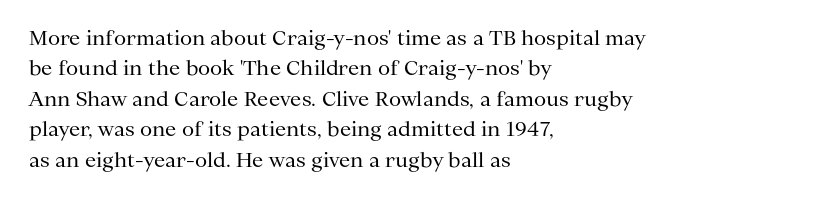
{"italic": "no", "bold": "no", "underline": "no", "align": "left", "line_spacing": "normal", "line_spacing_ratio": 1.52, "letter_spacing": "normal", "letter_spacing_em": 0.0, "glyph_px": 20}
